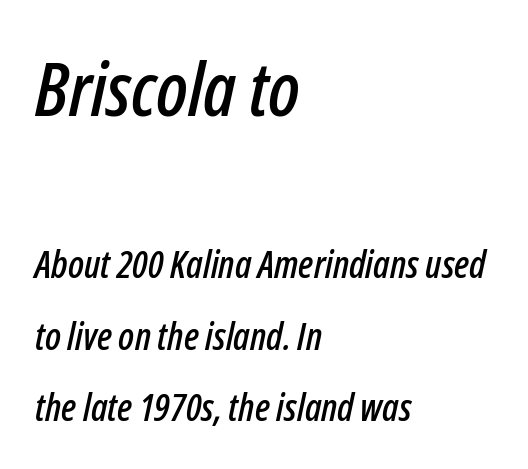
The image shows 75 px condensed type, italic (leaning right); set left-aligned, line spacing 1.89x, normal letter spacing, not underlined; the first (top) block is 1.97x larger; low stroke contrast and a medium x-height.
